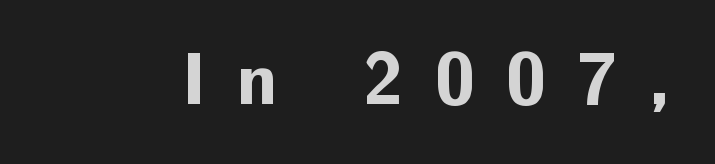
{"serif": "no", "italic": "no", "bold": "yes", "weight": "bold", "width": "normal", "stroke_contrast": "low", "x_height": "medium", "monospaced": "no", "underline": "no", "letter_spacing": "wide", "letter_spacing_em": 0.42, "glyph_px": 73}
